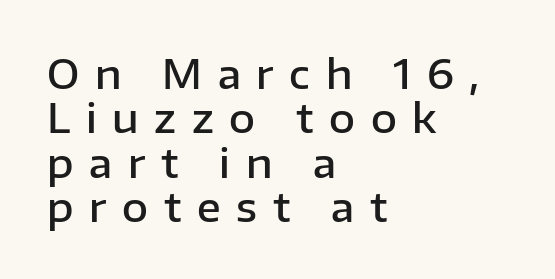
I'd describe the lettering as semibold — firm but not a full bold. The lines are packed closely together with very little leading. One-word summary of the alignment: left. Think of a printed novel: that variable character pitch is what you see here. Descender tails drop into unmarked territory. In terms of posture, this sample is upright.
